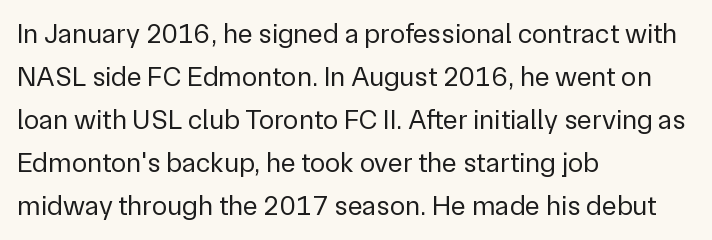
The image shows 28 px regular-weight sans-serif type, upright; set left-aligned, normal line spacing (1.54x), normal letter spacing, not underlined; low stroke contrast and a medium x-height.
